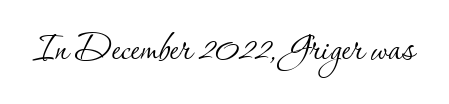
The image shows 46 px thin serif type; set normal letter spacing, not underlined; low stroke contrast and a small x-height.
